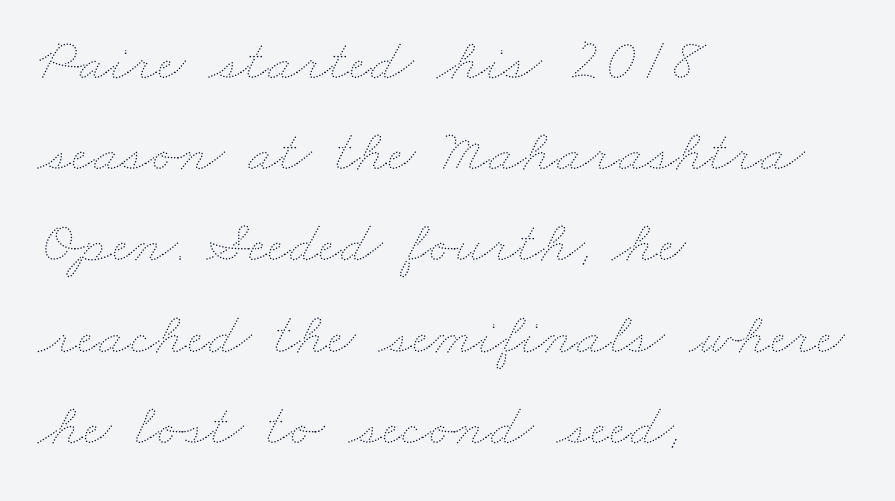
The image shows 60 px thin, wide type; set left-aligned, normal line spacing (1.52x), normal letter spacing, not underlined; medium stroke contrast and a small x-height.
